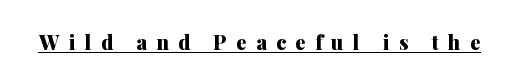
The image shows 20 px bold type, upright; set unusually wide letter spacing (+0.47 em), underlined.
